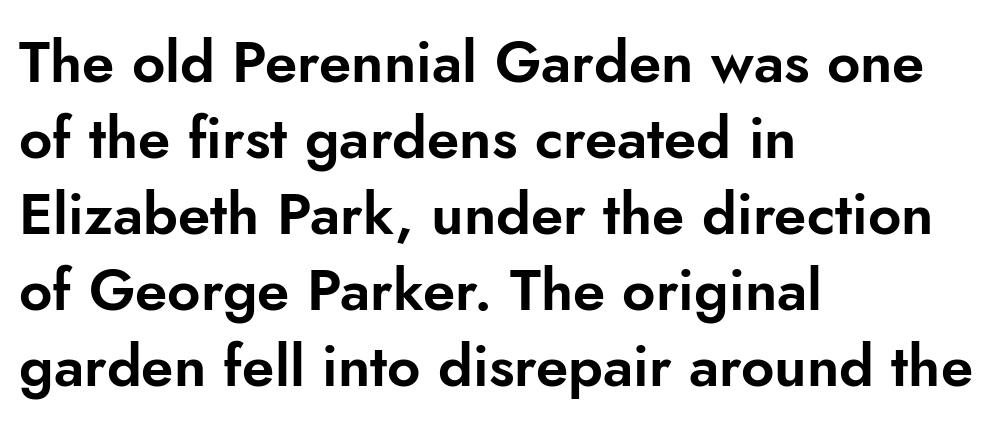
The specimen omits any rule beneath the text block's lines. Here the designer chose a conventional face with non-uniform glyph widths. The characters display no serif detailing; their extremities are plain. In CSS terms this would be text-align: left. The letters stand straight up with perfectly vertical stems.
